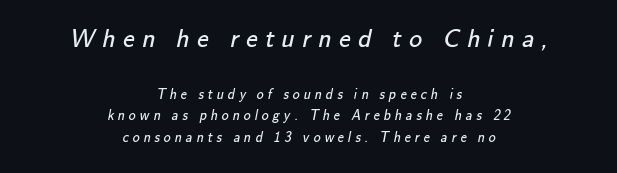
{"bold": "no", "underline": "no", "align": "center", "line_spacing": "normal", "line_spacing_ratio": 1.54, "letter_spacing": "wide", "letter_spacing_em": 0.28, "larger_block": "first", "size_ratio": 1.86, "glyph_px": 26}
